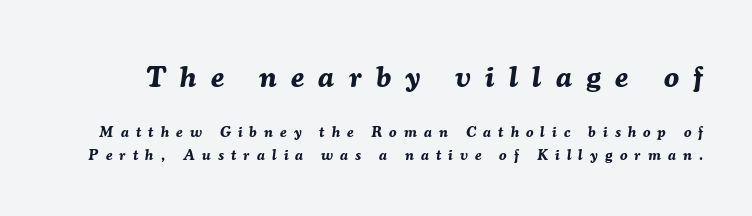
Q: Is the text bold? A: Yes.
Q: Is the text italic (slanted)? A: Yes, it leans right by about 7 degrees.
Q: Is the text underlined? A: No.
Q: Is the spacing between letters normal or unusually wide? A: Unusually wide.
Q: Is the spacing between lines tight, normal or loose? A: Normal.
Q: Which block of text is set in a larger size, the first (top) or the second (bottom)? A: The first (top) one.
Q: Width (condensed, normal, or wide)? A: Normal.
Q: Stroke contrast? A: Medium.
Q: x-height? A: Medium.
Q: Monospaced? A: No.
